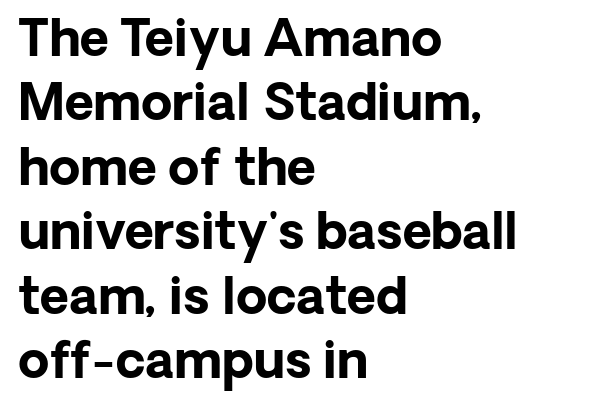
{"serif": "no", "italic": "no", "bold": "yes", "weight": "bold", "width": "normal", "stroke_contrast": "low", "x_height": "medium", "monospaced": "no", "underline": "no", "align": "left", "line_spacing": "normal", "line_spacing_ratio": 1.29, "letter_spacing": "normal", "letter_spacing_em": 0.0, "glyph_px": 50}
